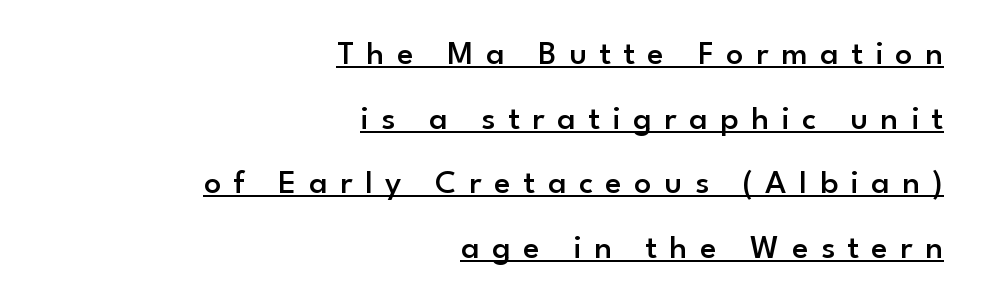
Nothing sits at the stroke ends, so this counts as sans-serif. The rendering uses the underline text-decoration. Character widths vary here, with narrow letters taking less room than wide ones. The letters are spread apart with noticeably loose tracking. This is roman type, the default non-slanted kind.
